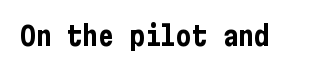
Q: Is the text bold? A: Yes.
Q: Is the text italic (slanted)? A: No, it is upright.
Q: Is the text underlined? A: No.
Q: Is the spacing between letters normal or unusually wide? A: Normal.
